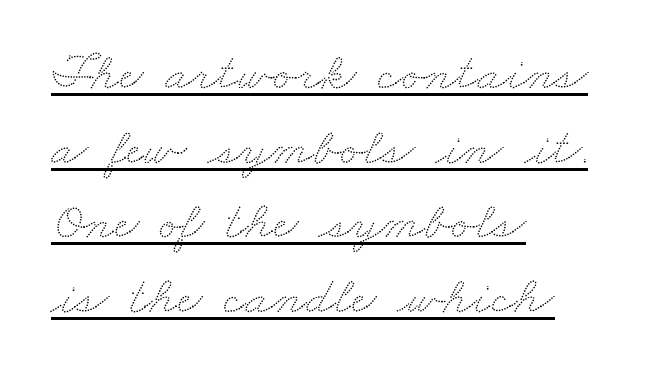
Q: Is the text underlined? A: Yes.
Q: How is the paragraph aligned? A: Left-aligned.
Q: Is the spacing between letters normal or unusually wide? A: Normal.
Q: Is the spacing between lines tight, normal or loose? A: Normal.
Q: Width (condensed, normal, or wide)? A: Wide.
Q: Stroke contrast? A: Low.
Q: x-height? A: Small.
Q: Monospaced? A: No.
